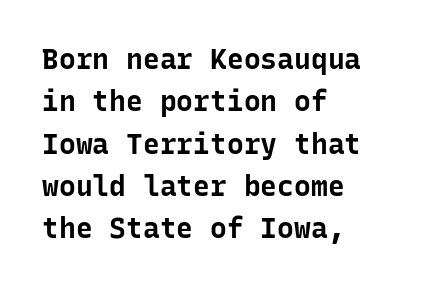
Is the letter spacing exaggerated? No — it looks like the ordinary default. The space beneath each line is pristine and unruled. Note the uniform advance width — an 'i' takes as much space as an 'm'. In CSS terms this would be text-align: left.
